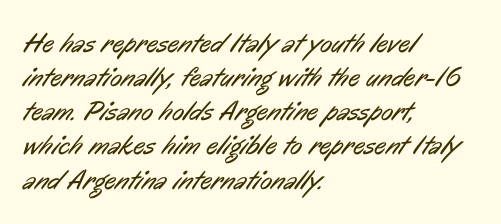
Q: Is the text bold? A: No.
Q: Is the typeface a serif or a sans-serif typeface? A: Sans-serif.
Q: Is the text underlined? A: No.
Q: How is the paragraph aligned? A: Left-aligned.
Q: Is the spacing between letters normal or unusually wide? A: Normal.
Q: Width (condensed, normal, or wide)? A: Condensed.
Q: Stroke contrast? A: Low.
Q: x-height? A: Medium.
Q: Monospaced? A: No.
